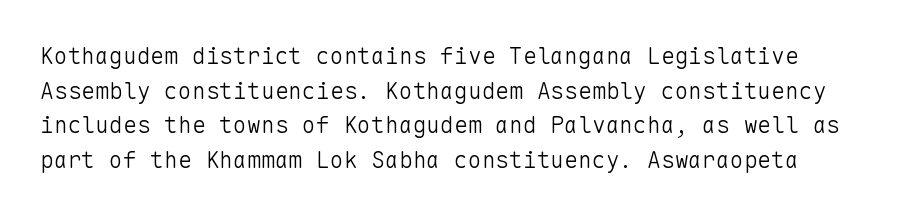
The image shows 23 px text type, upright; set normal line spacing (1.51x), normal letter spacing, not underlined.
